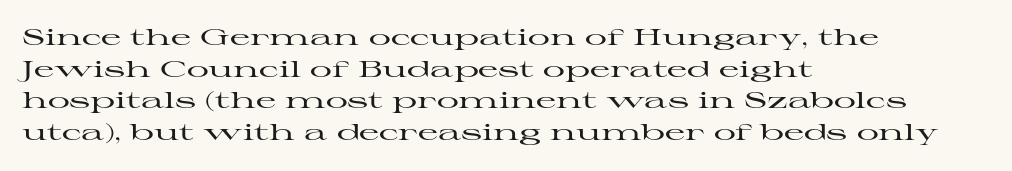
{"italic": "no", "underline": "no", "align": "left", "line_spacing": "normal", "line_spacing_ratio": 1.44, "letter_spacing": "normal", "letter_spacing_em": 0.0, "glyph_px": 22}
